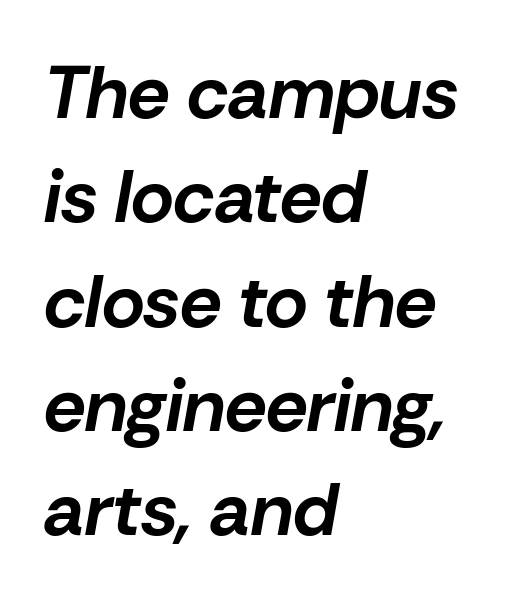
The image shows 74 px bold type, italic (leaning right); set left-aligned, normal line spacing (1.41x), normal letter spacing, not underlined; low stroke contrast and a medium x-height.
